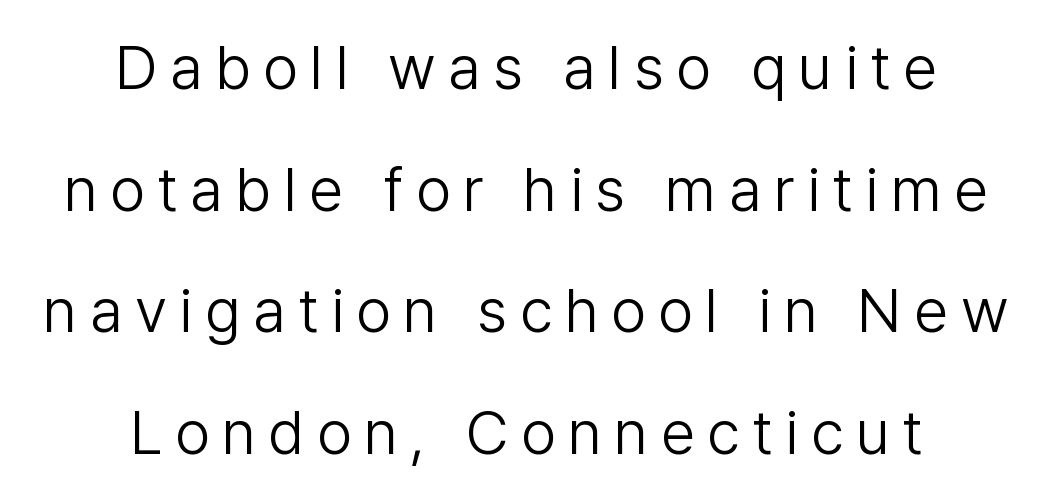
The image shows 62 px light sans-serif type, upright; set centered, loose line spacing (1.96x), unusually wide letter spacing (+0.2 em), not underlined; low stroke contrast and a medium x-height.
